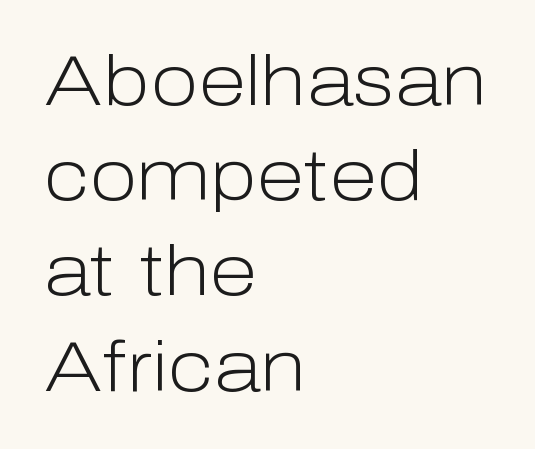
{"serif": "no", "italic": "no", "bold": "no", "weight": "light", "width": "normal", "stroke_contrast": "low", "x_height": "medium", "monospaced": "no", "underline": "no", "align": "left", "line_spacing": "normal", "line_spacing_ratio": 1.36, "letter_spacing": "normal", "letter_spacing_em": 0.0, "glyph_px": 70}
